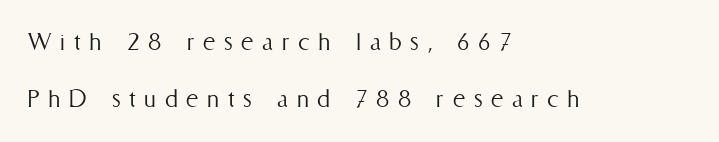
A clean baseline with only descenders dipping below it. The face used here is rendered with a markedly widened letterfit. The characters are drawn with everyday or finer stroke widths. Whoever set this chose breathing room over compactness in the vertical rhythm. Does the lettering tilt? It doesn't — this is upright.
